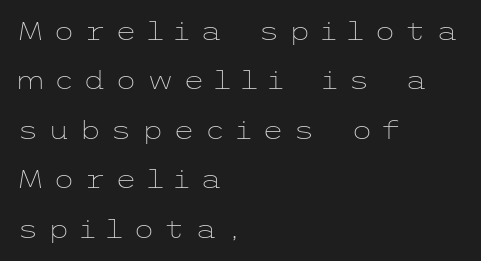
{"italic": "no", "bold": "no", "underline": "no", "align": "left", "line_spacing": "loose", "line_spacing_ratio": 1.98, "letter_spacing": "wide", "letter_spacing_em": 0.37, "glyph_px": 25}
